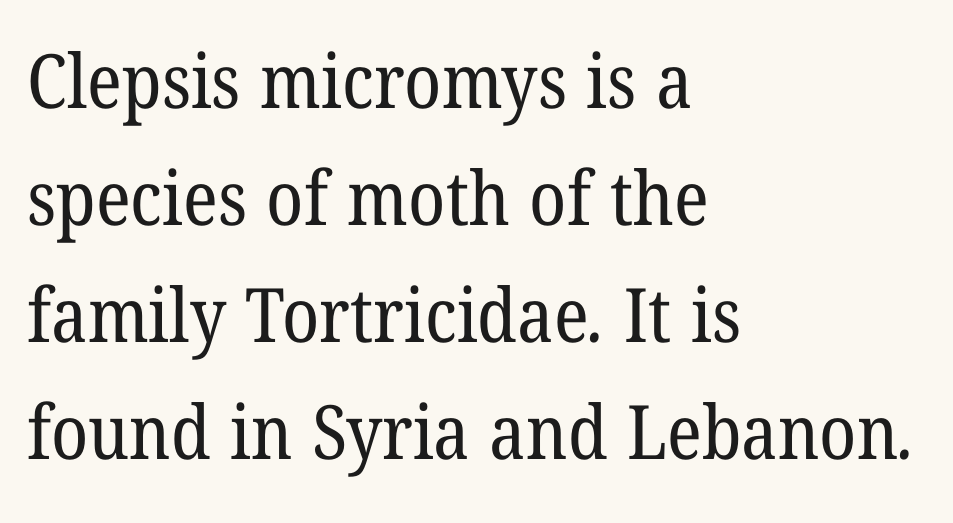
Q: Is the text bold? A: No.
Q: Is the typeface a serif or a sans-serif typeface? A: Serif.
Q: Is the text underlined? A: No.
Q: How is the paragraph aligned? A: Left-aligned.
Q: Is the spacing between letters normal or unusually wide? A: Normal.
Q: Is the spacing between lines tight, normal or loose? A: Normal.
Q: Width (condensed, normal, or wide)? A: Normal.
Q: Stroke contrast? A: Low.
Q: x-height? A: Medium.
Q: Monospaced? A: No.
